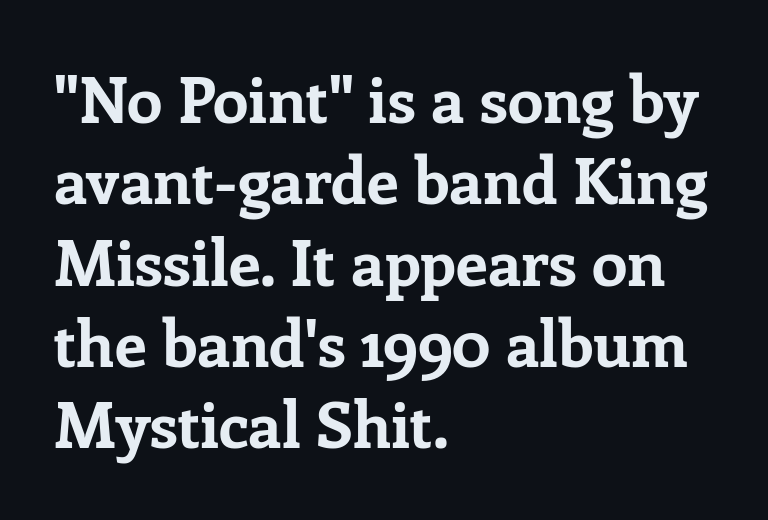
Q: Is the text bold? A: Yes.
Q: Is the text italic (slanted)? A: No, it is upright.
Q: Is the typeface a serif or a sans-serif typeface? A: Serif.
Q: Is the text underlined? A: No.
Q: How is the paragraph aligned? A: Left-aligned.
Q: Is the spacing between letters normal or unusually wide? A: Normal.
Q: Is the spacing between lines tight, normal or loose? A: Normal.
Q: Width (condensed, normal, or wide)? A: Normal.
Q: Stroke contrast? A: Low.
Q: x-height? A: Medium.
Q: Monospaced? A: No.
